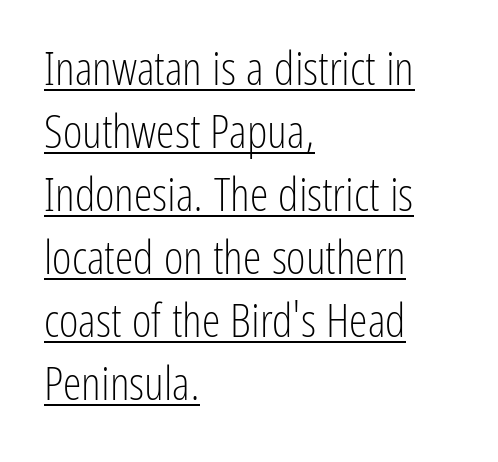
{"serif": "no", "italic": "no", "bold": "no", "weight": "light", "width": "condensed", "stroke_contrast": "low", "x_height": "medium", "monospaced": "no", "underline": "yes", "align": "left", "line_spacing": "normal", "line_spacing_ratio": 1.34, "letter_spacing": "normal", "letter_spacing_em": 0.0, "glyph_px": 47}
